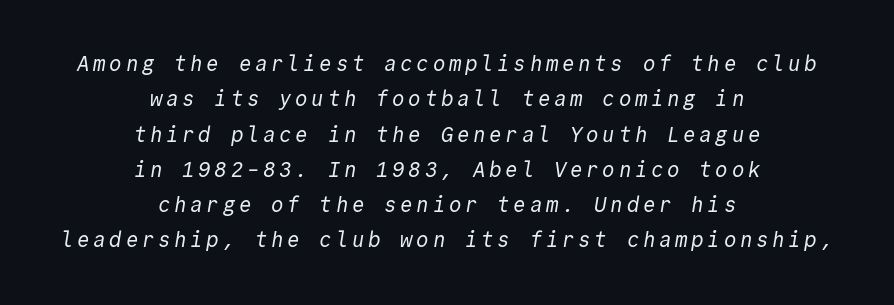
Just letters on the line, the space beneath them empty. Alignment: centered. Line spacing here is normal. Stems here are at most as thick as an everyday book face.
